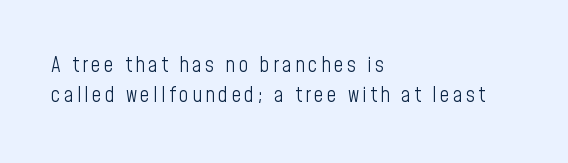
Q: Is the text bold? A: No.
Q: Is the text italic (slanted)? A: No, it is upright.
Q: Is the text underlined? A: No.
Q: How is the paragraph aligned? A: Left-aligned.
Q: Is the spacing between lines tight, normal or loose? A: Normal.
